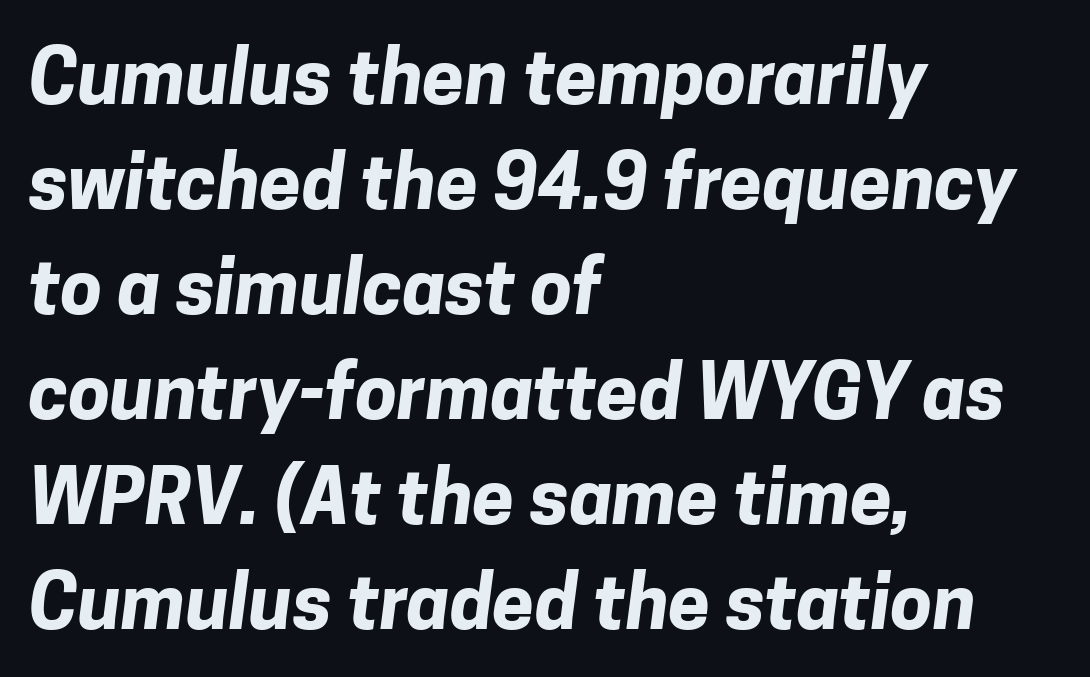
Summary of weight: heavy, a full bold. Decoration check: the copy has no underline. Reading down the block, your eye returns to a fixed left position each line. Note: no serifs on the glyphs. Honestly, the letter spacing is just normal — you wouldn't notice it.
